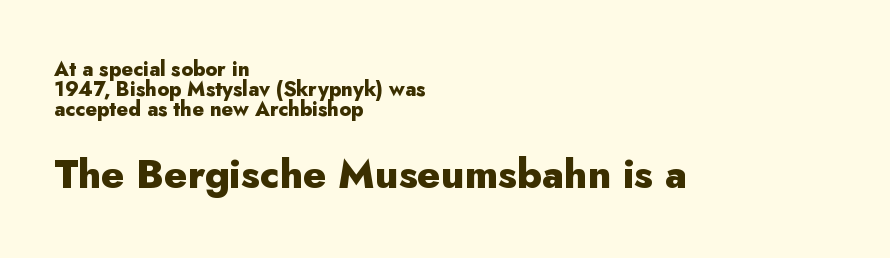
Q: Is the text bold? A: Yes.
Q: Is the text italic (slanted)? A: No, it is upright.
Q: Is the typeface a serif or a sans-serif typeface? A: Sans-serif.
Q: Is the text underlined? A: No.
Q: How is the paragraph aligned? A: Left-aligned.
Q: Is the spacing between letters normal or unusually wide? A: Normal.
Q: Is the spacing between lines tight, normal or loose? A: Tight.
Q: Which block of text is set in a larger size, the first (top) or the second (bottom)? A: The second (bottom) one.
Q: Width (condensed, normal, or wide)? A: Normal.
Q: Stroke contrast? A: Low.
Q: x-height? A: Small.
Q: Monospaced? A: No.
